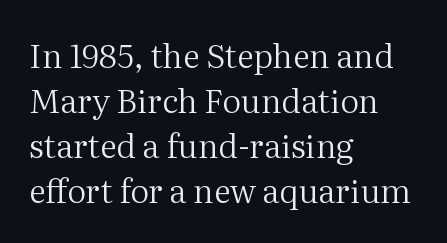
Each letter's strokes conclude with small projecting serifs. Does the leading feel generous? No, just average. The lettering stays uniformly vertical, giving the passage a roman look. The rendering uses natural spacing where letterforms have individual widths. The characters are drawn with everyday or finer stroke widths. Here the glyphs are tracked normally, forming tight word shapes.
